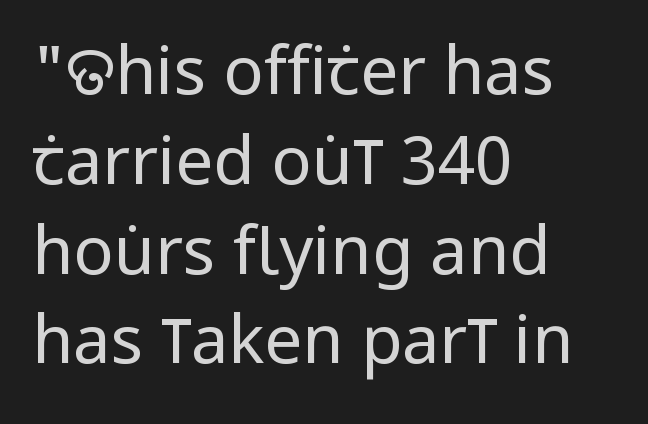
{"serif": "no", "italic": "no", "bold": "no", "weight": "regular", "width": "condensed", "stroke_contrast": "low", "x_height": "large", "monospaced": "no", "underline": "no", "align": "left", "line_spacing": "normal", "line_spacing_ratio": 1.34, "letter_spacing": "normal", "letter_spacing_em": 0.0, "glyph_px": 67}
